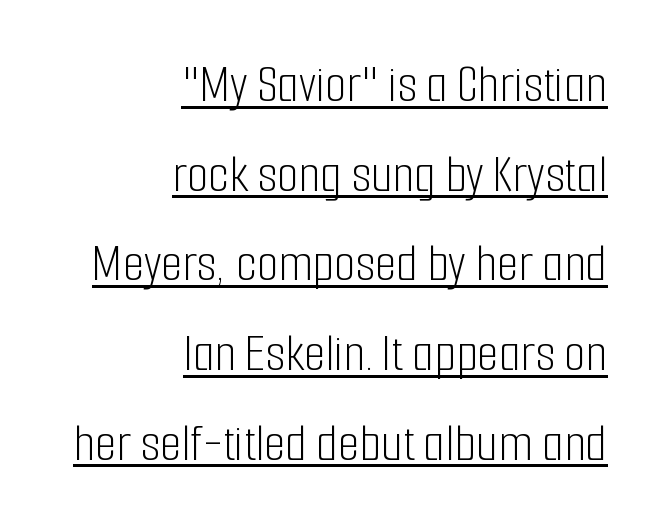
The image shows 55 px light, condensed sans-serif type, upright; set right-aligned, normal line spacing (1.63x), normal letter spacing, underlined; low stroke contrast and a medium x-height.
